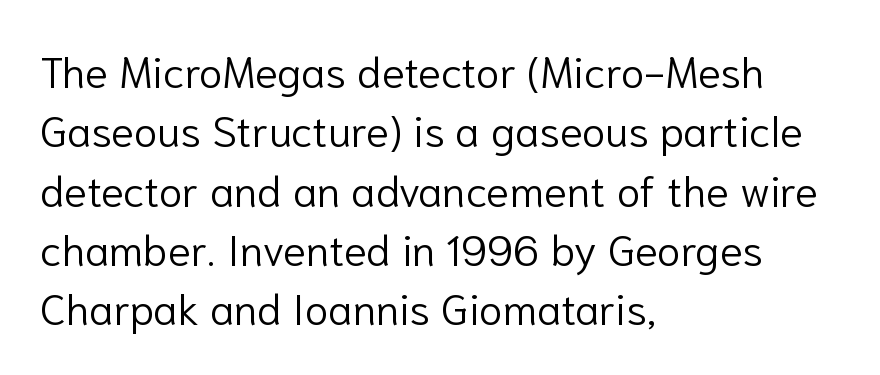
The image shows 43 px light sans-serif type, upright; set left-aligned, normal line spacing (1.38x), normal letter spacing, not underlined; low stroke contrast and a medium x-height.
